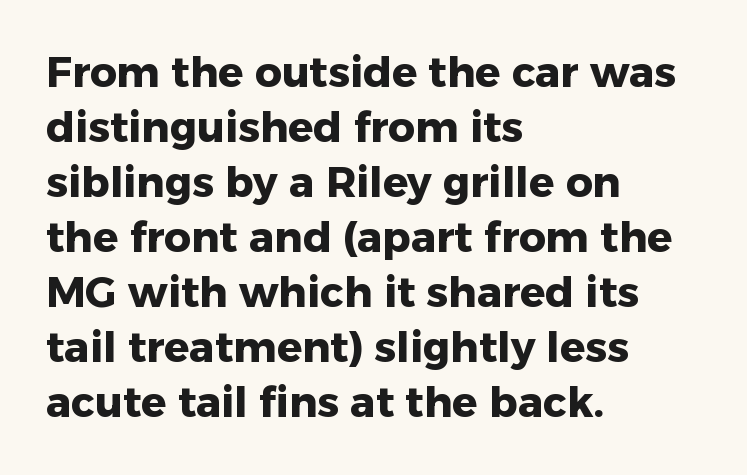
The image shows 42 px heavy sans-serif type, upright; set left-aligned, normal line spacing (1.31x), normal letter spacing, not underlined; low stroke contrast and a medium x-height.
